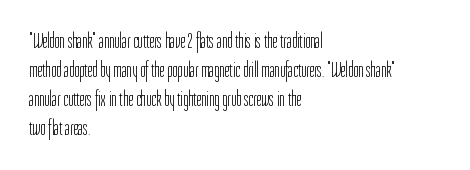
Q: Is the text bold? A: No.
Q: Is the text italic (slanted)? A: No, it is upright.
Q: Is the text underlined? A: No.
Q: How is the paragraph aligned? A: Left-aligned.
Q: Is the spacing between letters normal or unusually wide? A: Normal.
Q: Is the spacing between lines tight, normal or loose? A: Normal.
